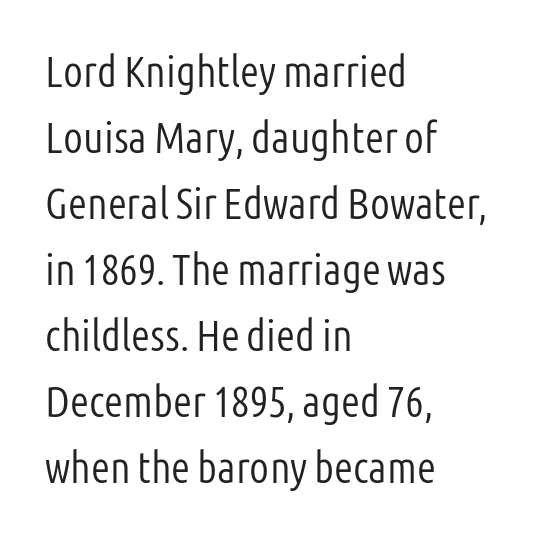
{"serif": "no", "italic": "no", "bold": "no", "weight": "light", "width": "condensed", "stroke_contrast": "low", "x_height": "medium", "monospaced": "no", "underline": "no", "align": "left", "line_spacing": "normal", "line_spacing_ratio": 1.5, "letter_spacing": "normal", "letter_spacing_em": 0.0, "glyph_px": 44}
